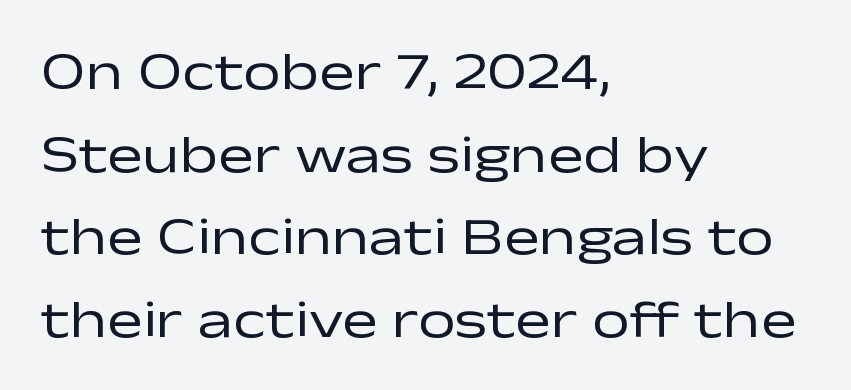
Decoration check: the copy has no underline. A typesetter would call this zero additional tracking. Is the type heavy? It reads as light-to-regular instead. This sample has the flowing, uneven cadence of proportional lettering. In terms of posture, this sample is upright. Letterform terminals end flat and unadorned throughout the passage.
